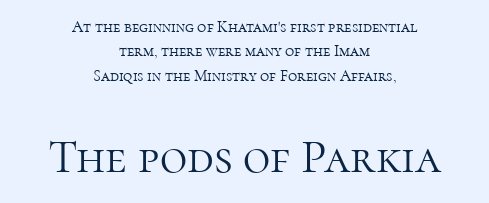
Q: Is the text bold? A: No.
Q: Is the text italic (slanted)? A: No, it is upright.
Q: Is the typeface a serif or a sans-serif typeface? A: Serif.
Q: Is the text underlined? A: No.
Q: How is the paragraph aligned? A: Centered.
Q: Is the spacing between letters normal or unusually wide? A: Normal.
Q: Is the spacing between lines tight, normal or loose? A: Normal.
Q: Which block of text is set in a larger size, the first (top) or the second (bottom)? A: The second (bottom) one.
Q: Width (condensed, normal, or wide)? A: Normal.
Q: Stroke contrast? A: High.
Q: x-height? A: Medium.
Q: Monospaced? A: No.
